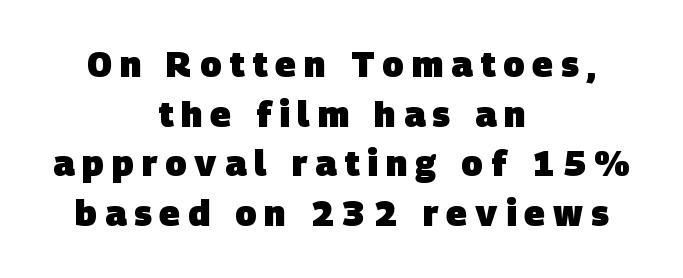
The image shows 35 px heavy sans-serif type; set centered, normal line spacing (1.42x), unusually wide letter spacing (+0.23 em), not underlined; low stroke contrast and a large x-height.
